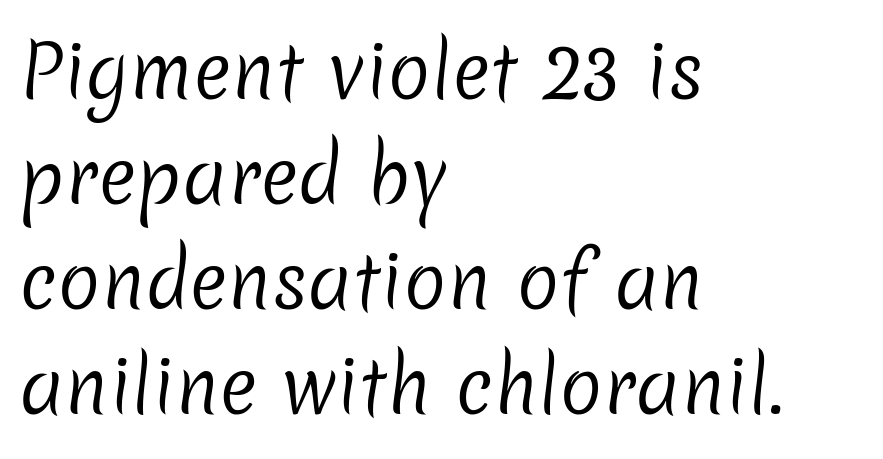
The image shows 72 px regular-weight sans-serif type; set left-aligned, normal line spacing (1.46x), normal letter spacing, not underlined; low stroke contrast and a medium x-height.
